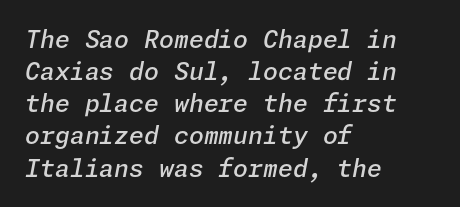
The image shows 24 px text type, italic (leaning right); set left-aligned, normal line spacing (1.34x), normal letter spacing, not underlined.
